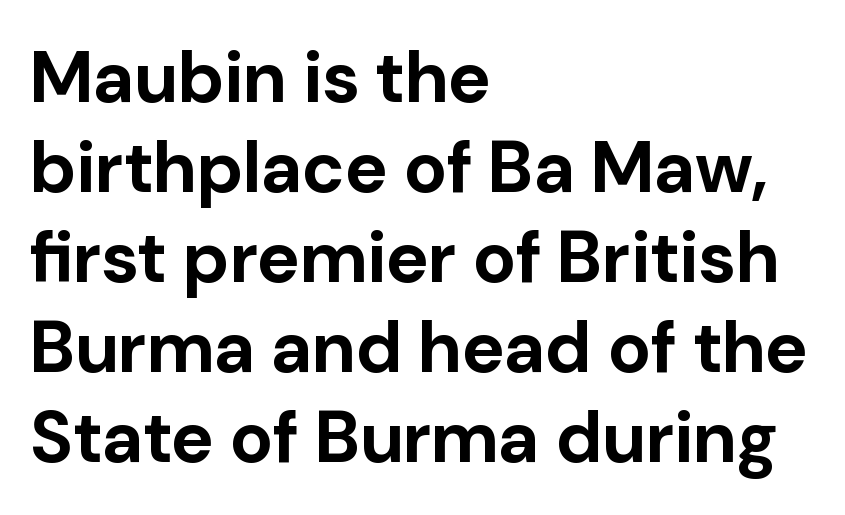
{"serif": "no", "italic": "no", "bold": "yes", "weight": "bold", "width": "normal", "stroke_contrast": "low", "x_height": "medium", "monospaced": "no", "underline": "no", "align": "left", "line_spacing": "normal", "line_spacing_ratio": 1.25, "letter_spacing": "normal", "letter_spacing_em": 0.0, "glyph_px": 72}
